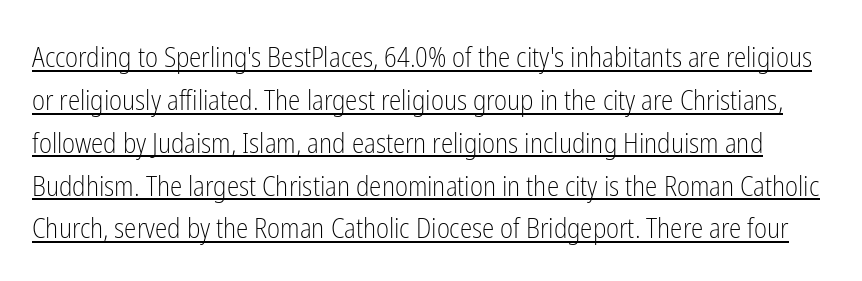
Q: Is the text bold? A: No.
Q: Is the text italic (slanted)? A: No, it is upright.
Q: Is the typeface a serif or a sans-serif typeface? A: Sans-serif.
Q: Is the text underlined? A: Yes.
Q: Is the spacing between letters normal or unusually wide? A: Normal.
Q: Is the spacing between lines tight, normal or loose? A: Normal.
Q: Width (condensed, normal, or wide)? A: Condensed.
Q: Stroke contrast? A: Low.
Q: x-height? A: Medium.
Q: Monospaced? A: No.
